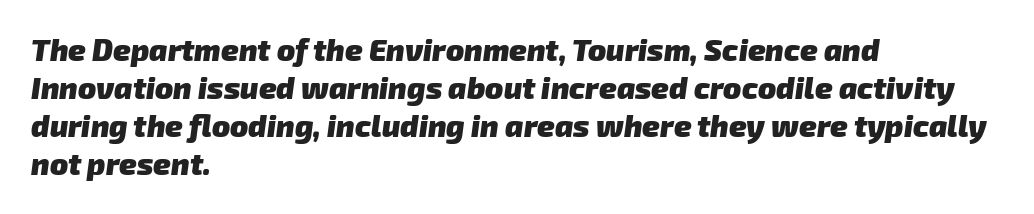
{"serif": "no", "bold": "yes", "weight": "heavy", "width": "normal", "stroke_contrast": "low", "x_height": "medium", "monospaced": "no", "underline": "no", "align": "left", "line_spacing": "normal", "line_spacing_ratio": 1.27, "letter_spacing": "normal", "letter_spacing_em": 0.0, "glyph_px": 30}
